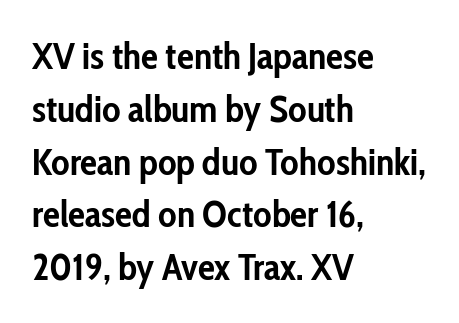
Q: Is the text bold? A: Yes.
Q: Is the text italic (slanted)? A: No, it is upright.
Q: Is the typeface a serif or a sans-serif typeface? A: Sans-serif.
Q: Is the text underlined? A: No.
Q: How is the paragraph aligned? A: Left-aligned.
Q: Is the spacing between letters normal or unusually wide? A: Normal.
Q: Is the spacing between lines tight, normal or loose? A: Normal.
Q: Width (condensed, normal, or wide)? A: Condensed.
Q: Stroke contrast? A: Low.
Q: x-height? A: Medium.
Q: Monospaced? A: No.
